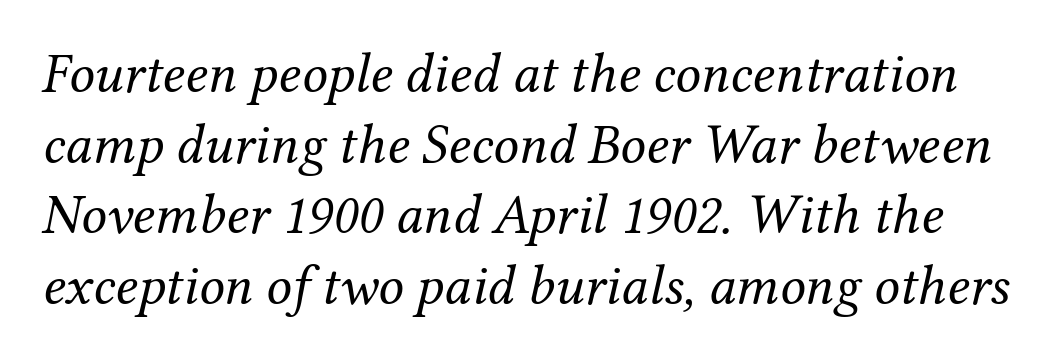
The lettering tilts uniformly, giving the passage an italic look. Are there feet on the stems? There are — it's a serif. Quick note: underline off. You could call the tracking neutral — neither tight nor loose. Character widths vary here, with narrow letters taking less room than wide ones. The characters are drawn with everyday or finer stroke widths.
